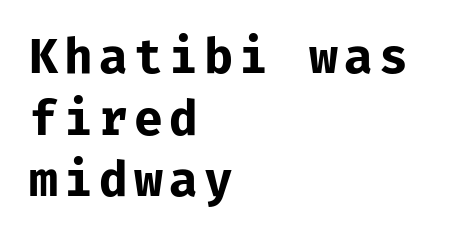
Q: Is the text bold? A: Yes.
Q: Is the text italic (slanted)? A: No, it is upright.
Q: Is the typeface a serif or a sans-serif typeface? A: Sans-serif.
Q: Is the text underlined? A: No.
Q: How is the paragraph aligned? A: Left-aligned.
Q: Is the spacing between lines tight, normal or loose? A: Normal.
Q: Width (condensed, normal, or wide)? A: Normal.
Q: Stroke contrast? A: Low.
Q: x-height? A: Medium.
